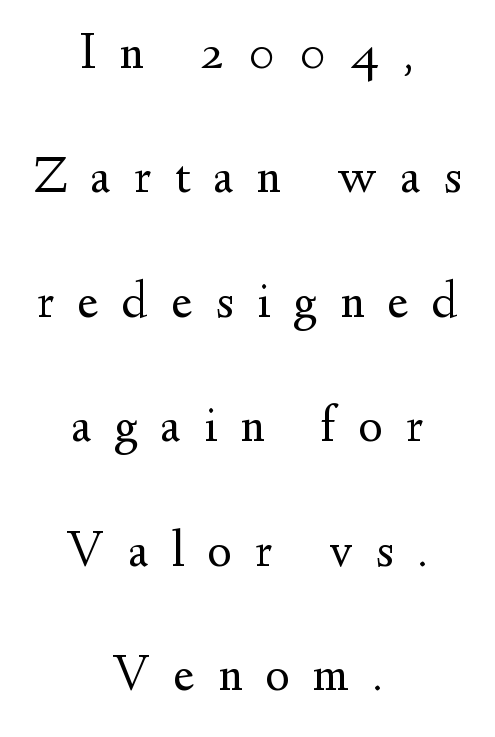
Q: Is the text bold? A: No.
Q: Is the text italic (slanted)? A: No, it is upright.
Q: Is the typeface a serif or a sans-serif typeface? A: Serif.
Q: Is the text underlined? A: No.
Q: How is the paragraph aligned? A: Centered.
Q: Is the spacing between letters normal or unusually wide? A: Unusually wide.
Q: Is the spacing between lines tight, normal or loose? A: Loose.
Q: Width (condensed, normal, or wide)? A: Normal.
Q: Stroke contrast? A: Medium.
Q: x-height? A: Small.
Q: Monospaced? A: No.
